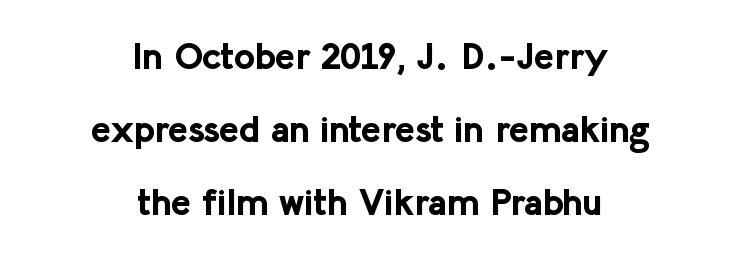
Each new line begins a long way beneath the previous one. If you drew a line through each stem, it would be perfectly vertical. The face used here is proportionally spaced, like ordinary book or web type. What kind of face is this? One without serifs — a sans.
